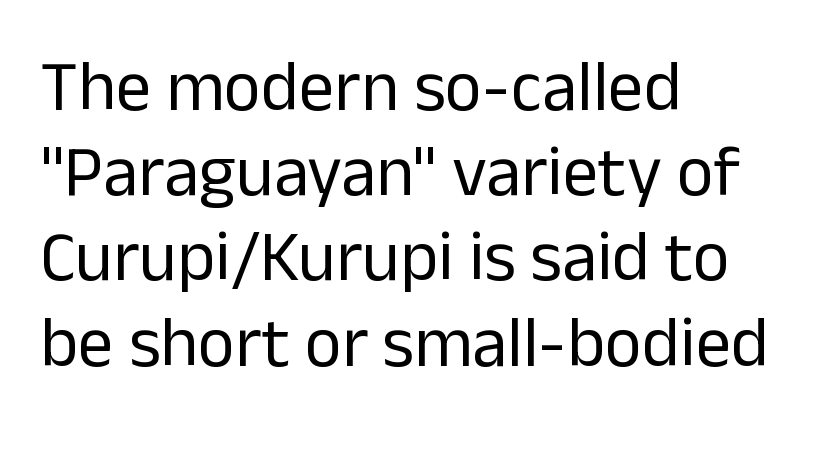
The weight would be labelled regular, book, light, or lighter still. Which margin do the lines hug? The left one — the right edge is uneven. The typeface chosen for these lines omits serifs. Unlike italic type, these characters show no tilt at all. A bare baseline throughout the passage.
